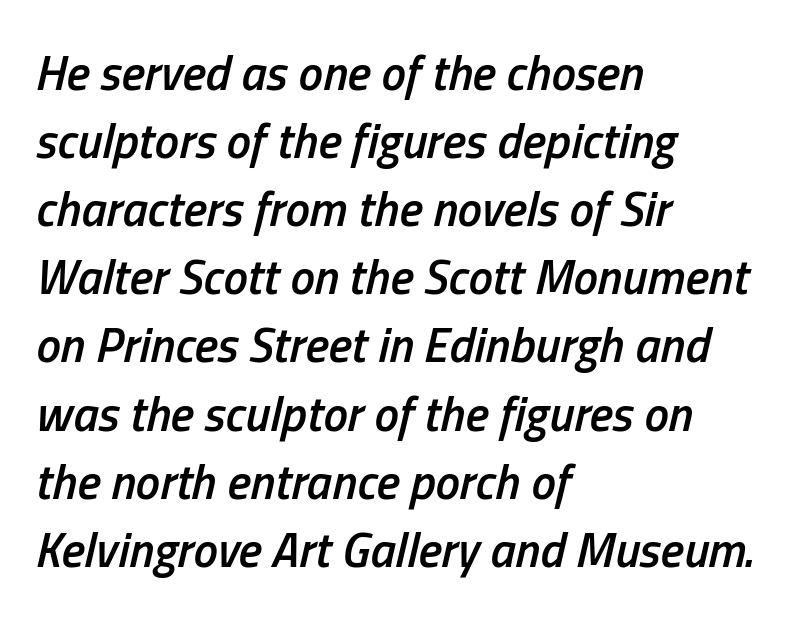
The face used here is proportionally spaced, like ordinary book or web type. Designer's note — italics engaged. The paragraph shown leans on its left margin. Descenders hang freely into open space. Nothing unusual about the tracking: characters are spaced as the font intends. Does the leading feel generous? No, just average.
